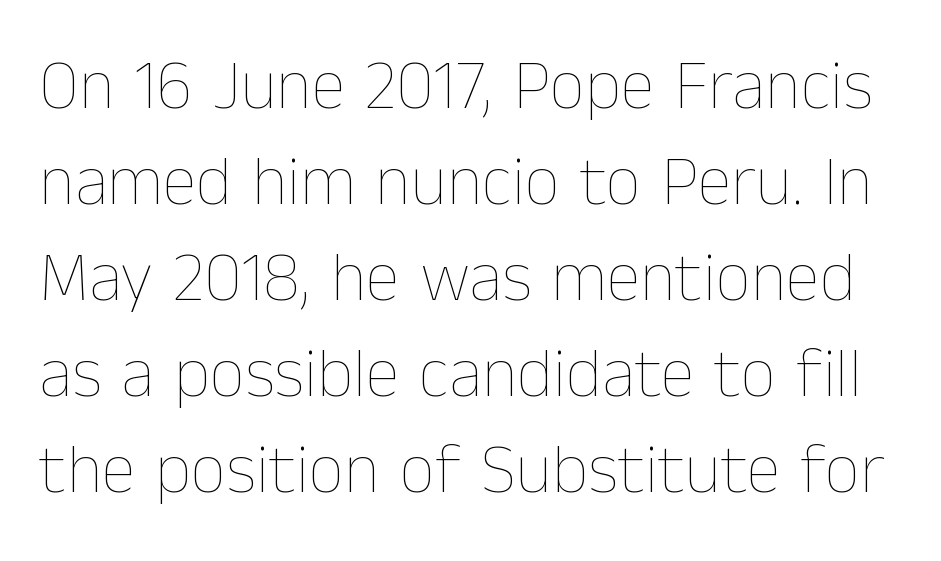
Check the space under the baseline: it is left empty. Is the letter spacing exaggerated? No — it looks like the ordinary default. Regular leading. This sample uses an upright cut, with every glyph sitting square on the baseline. Proportional: the letters do not fall into vertical columns. Heft: none added — not bold.
